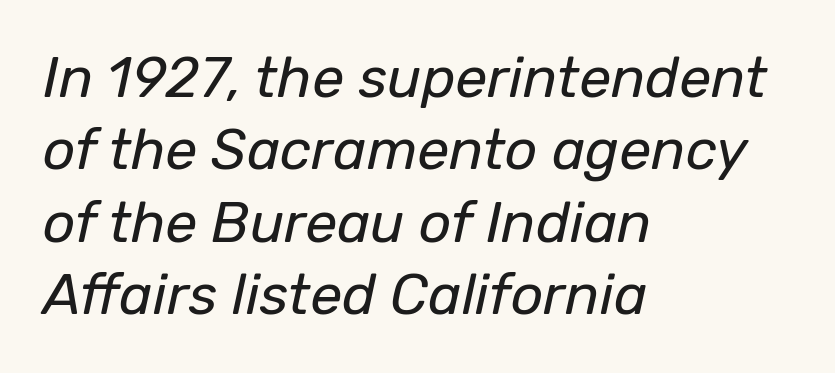
Unmarked baselines from the first word to the last. Slanted lettering throughout. Baseline-to-baseline distance is the conventional proportion of letter height. This sample is left-justified, so line endings fall wherever the words run out.
